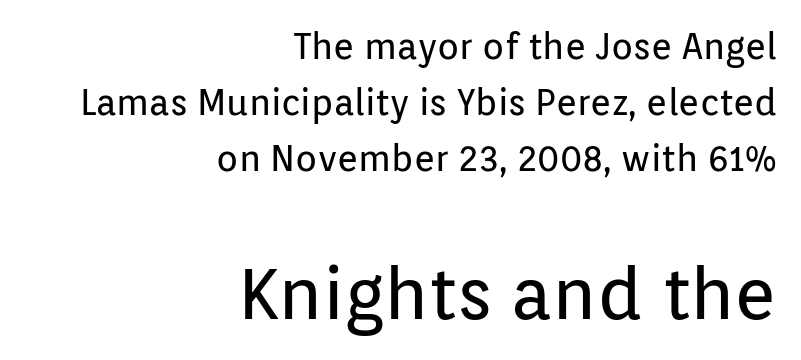
{"serif": "no", "italic": "no", "bold": "no", "weight": "regular", "width": "normal", "stroke_contrast": "low", "x_height": "medium", "monospaced": "no", "underline": "no", "align": "right", "line_spacing": "normal", "line_spacing_ratio": 1.55, "letter_spacing": "normal", "letter_spacing_em": 0.0, "larger_block": "second", "size_ratio": 2.0, "glyph_px": 72}
